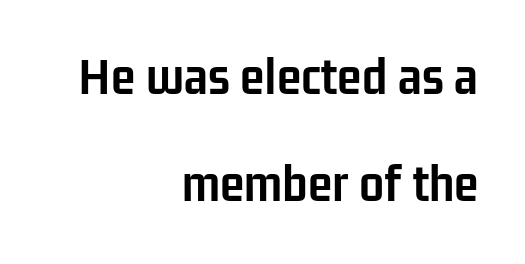
The image shows 56 px semibold, condensed sans-serif type, upright; set right-aligned, loose line spacing (1.91x), normal letter spacing, not underlined; low stroke contrast and a medium x-height.
